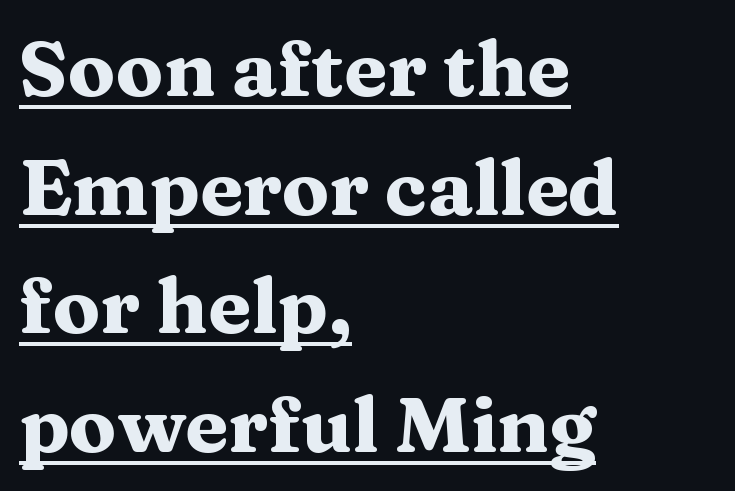
Q: Is the text bold? A: Yes.
Q: Is the text italic (slanted)? A: No, it is upright.
Q: Is the typeface a serif or a sans-serif typeface? A: Serif.
Q: Is the text underlined? A: Yes.
Q: How is the paragraph aligned? A: Left-aligned.
Q: Is the spacing between letters normal or unusually wide? A: Normal.
Q: Is the spacing between lines tight, normal or loose? A: Normal.
Q: Width (condensed, normal, or wide)? A: Wide.
Q: Stroke contrast? A: Medium.
Q: x-height? A: Medium.
Q: Monospaced? A: No.
